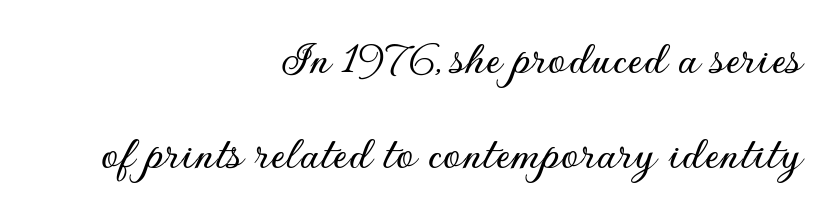
Q: Is the text italic (slanted)? A: Yes.
Q: Is the typeface a serif or a sans-serif typeface? A: Sans-serif.
Q: Is the text underlined? A: No.
Q: How is the paragraph aligned? A: Right-aligned.
Q: Is the spacing between letters normal or unusually wide? A: Normal.
Q: Width (condensed, normal, or wide)? A: Normal.
Q: Stroke contrast? A: Low.
Q: x-height? A: Small.
Q: Monospaced? A: No.
